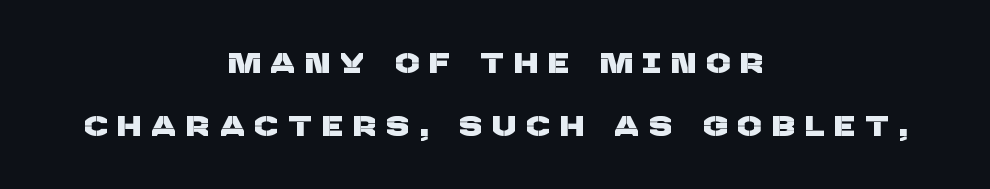
Q: Is the typeface a serif or a sans-serif typeface? A: Sans-serif.
Q: Is the text underlined? A: No.
Q: How is the paragraph aligned? A: Centered.
Q: Is the spacing between letters normal or unusually wide? A: Unusually wide.
Q: Is the spacing between lines tight, normal or loose? A: Loose.
Q: Width (condensed, normal, or wide)? A: Normal.
Q: Stroke contrast? A: Low.
Q: x-height? A: Large.
Q: Monospaced? A: No.
